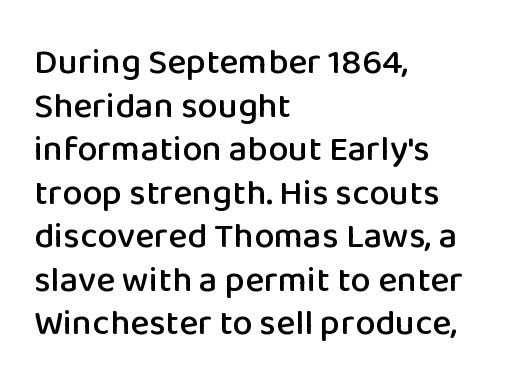
Q: Is the text italic (slanted)? A: No, it is upright.
Q: Is the typeface a serif or a sans-serif typeface? A: Sans-serif.
Q: Is the text underlined? A: No.
Q: How is the paragraph aligned? A: Left-aligned.
Q: Is the spacing between letters normal or unusually wide? A: Normal.
Q: Width (condensed, normal, or wide)? A: Normal.
Q: Stroke contrast? A: Low.
Q: x-height? A: Medium.
Q: Monospaced? A: No.
